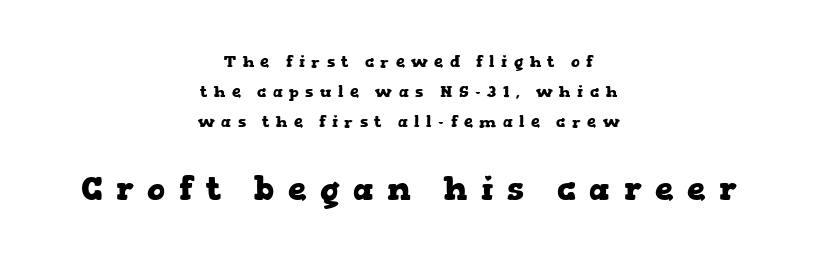
Q: Is the text bold? A: Yes.
Q: Is the text italic (slanted)? A: No, it is upright.
Q: Is the typeface a serif or a sans-serif typeface? A: Serif.
Q: Is the text underlined? A: No.
Q: How is the paragraph aligned? A: Centered.
Q: Is the spacing between letters normal or unusually wide? A: Unusually wide.
Q: Which block of text is set in a larger size, the first (top) or the second (bottom)? A: The second (bottom) one.
Q: Width (condensed, normal, or wide)? A: Wide.
Q: Stroke contrast? A: Low.
Q: x-height? A: Medium.
Q: Monospaced? A: No.
